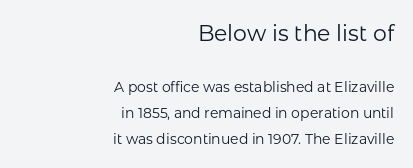
The image shows 22 px text type, upright; set right-aligned, line spacing 1.87x, normal letter spacing, not underlined; the first (top) block is 1.57x larger.
